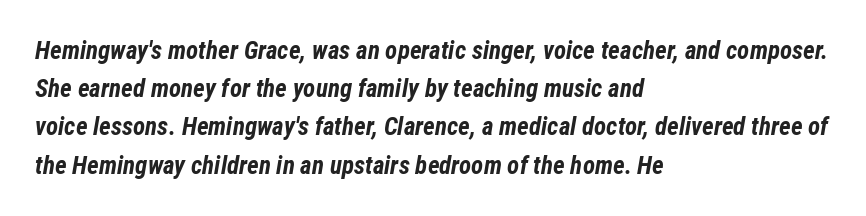
Rows of type keep a routine distance in the vertical direction. The strip under each line holds only bare page. Looking at the ascenders, they clearly lean. Caption: multi-line text, flush left, ragged right.
